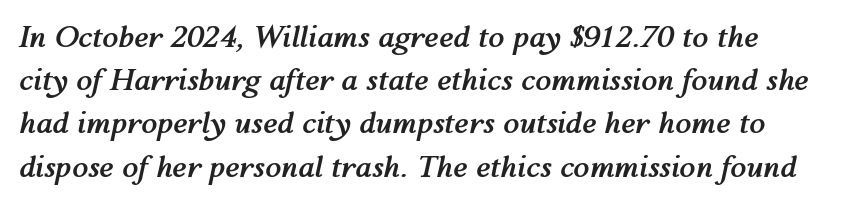
A full-strength bold gives these letters their thick strokes. Decoration check: the copy has no underline. You could not count columns in this text — the font is proportionally spaced. The text carries the slant typical of an italic or oblique font. You could call the tracking neutral — neither tight nor loose.
